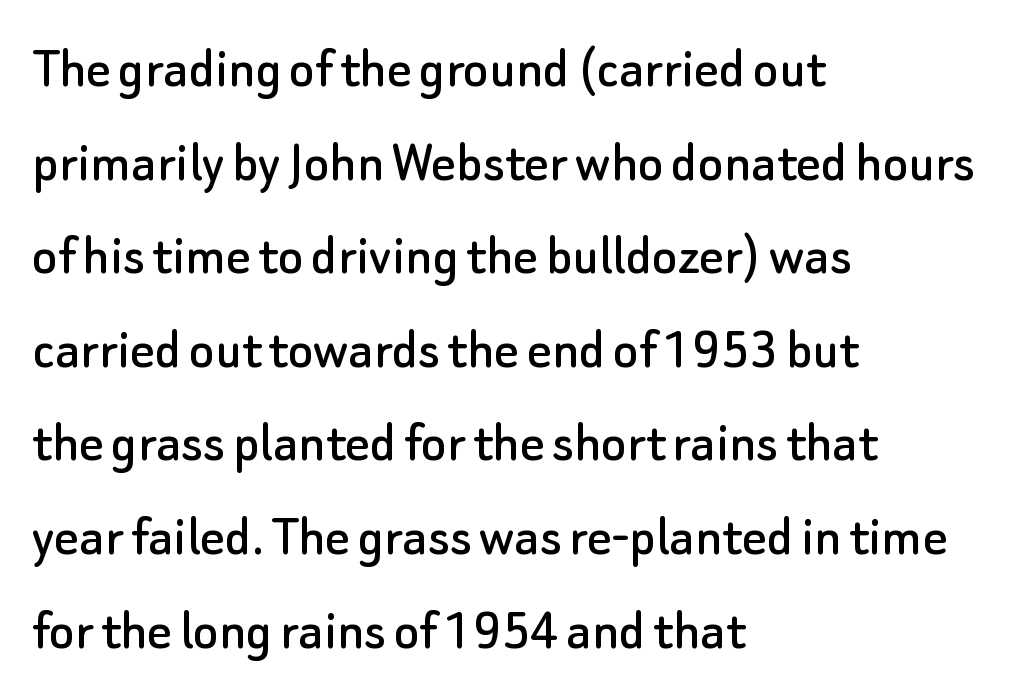
Successive baselines arrive at the customary interval. This is sans-serif lettering, the kind often seen on screens and signage. The lettering stays uniformly vertical, giving the passage a roman look. Look at the tracking — it's just the regular setting, nothing added. Here the designer chose a conventional face with non-uniform glyph widths. In CSS terms this would be text-align: left.
